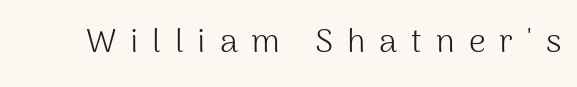
{"serif": "no", "italic": "no", "bold": "no", "weight": "light", "width": "normal", "stroke_contrast": "medium", "x_height": "medium", "monospaced": "no", "underline": "no", "letter_spacing": "wide", "letter_spacing_em": 0.42, "glyph_px": 33}
